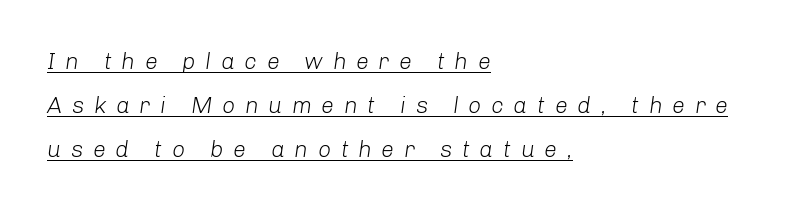
Is the block centered? No — it sits flush against the left margin. Successive baselines arrive slowly, with a big drop between each. Notice how the stems are inclined rather than vertical — that's the hallmark of italics. The passage shown is underscored from start to finish. Weight class: somewhere from thin through regular. The type is letterspaced generously, with wide tracking.
